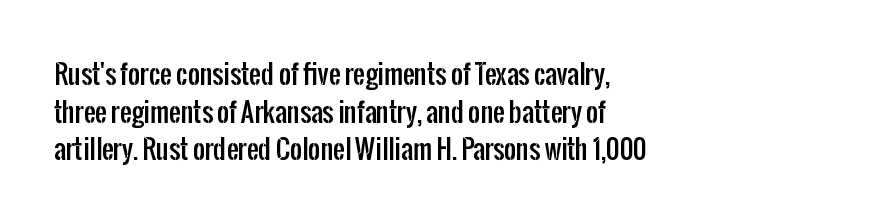
{"italic": "no", "underline": "no", "align": "left", "line_spacing": "normal", "line_spacing_ratio": 1.45, "letter_spacing": "normal", "letter_spacing_em": 0.0, "glyph_px": 26}
